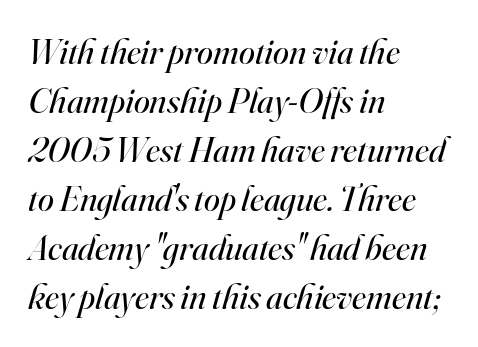
Q: Is the text bold? A: No.
Q: Is the text italic (slanted)? A: Yes, it leans right by about 16 degrees.
Q: Is the typeface a serif or a sans-serif typeface? A: Serif.
Q: Is the text underlined? A: No.
Q: How is the paragraph aligned? A: Left-aligned.
Q: Is the spacing between letters normal or unusually wide? A: Normal.
Q: Is the spacing between lines tight, normal or loose? A: Normal.
Q: Width (condensed, normal, or wide)? A: Normal.
Q: Stroke contrast? A: High.
Q: x-height? A: Small.
Q: Monospaced? A: No.
